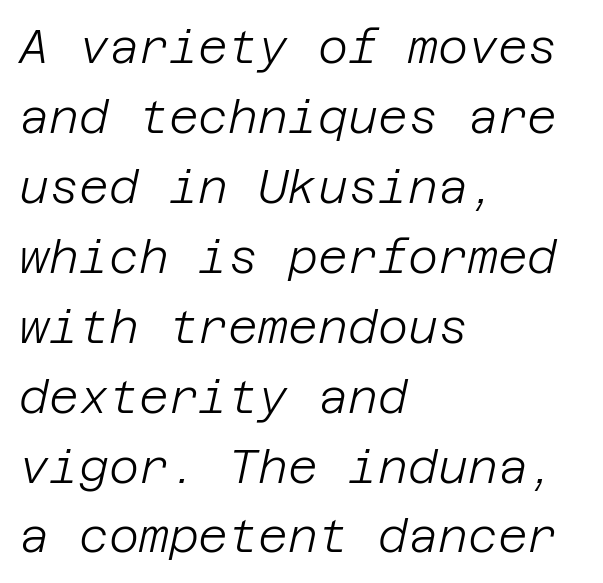
These glyphs show unthickened strokes, regular width or finer. Rendered with sloped, italic letterforms. Successive baselines arrive at the customary interval. The gaps between neighbouring characters are ordinary and unremarkable. Descenders are the only things crossing below the line.
